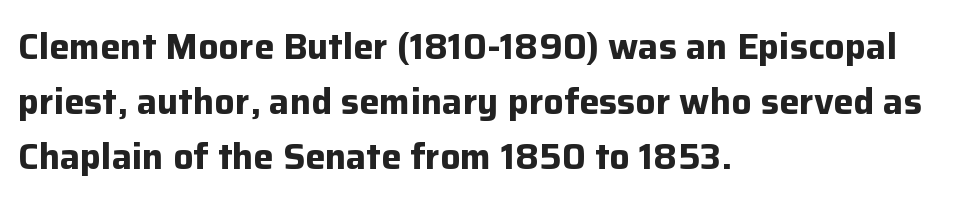
{"serif": "no", "italic": "no", "bold": "yes", "weight": "bold", "width": "normal", "stroke_contrast": "low", "x_height": "medium", "monospaced": "no", "underline": "no", "align": "left", "line_spacing": "normal", "line_spacing_ratio": 1.53, "letter_spacing": "normal", "letter_spacing_em": 0.0, "glyph_px": 36}
